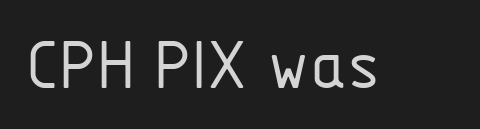
The image shows 76 px light, condensed sans-serif type, upright; set normal letter spacing, not underlined; low stroke contrast and a medium x-height.
